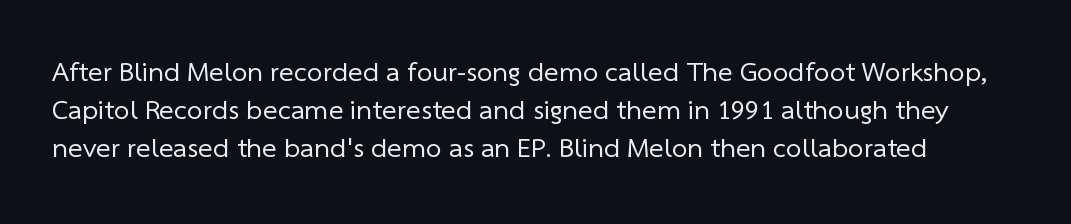
No heavy texture on the line: the type isn't bold. The horizontal fit of the characters is conventional and even. The designer went with a sans here, leaving each stem footless. Looks like regular typesetting: each glyph gets only the width it needs. Beneath every word, the page is bare.
